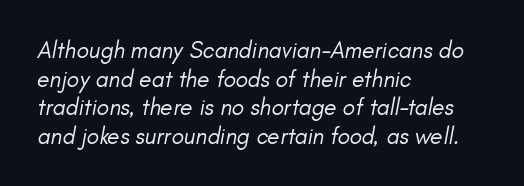
Letters rest on an invisible, unmarked baseline. No extra tracking has been applied to these lines. These glyphs show unthickened strokes, regular width or finer. Typeset ragged right — the left edge is the straight one.
